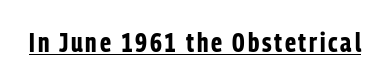
This is heavy type, rendered in bold. Tall strokes in this sample are plumb rather than angled. The lettering is marked with a stroke running underneath it.
